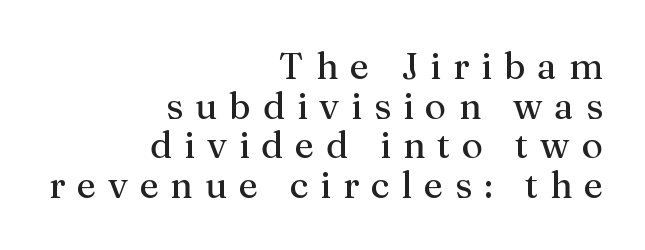
Q: Is the text bold? A: No.
Q: Is the text italic (slanted)? A: No, it is upright.
Q: Is the typeface a serif or a sans-serif typeface? A: Serif.
Q: Is the text underlined? A: No.
Q: How is the paragraph aligned? A: Right-aligned.
Q: Is the spacing between letters normal or unusually wide? A: Unusually wide.
Q: Is the spacing between lines tight, normal or loose? A: Tight.
Q: Width (condensed, normal, or wide)? A: Normal.
Q: Stroke contrast? A: Medium.
Q: x-height? A: Medium.
Q: Monospaced? A: No.
